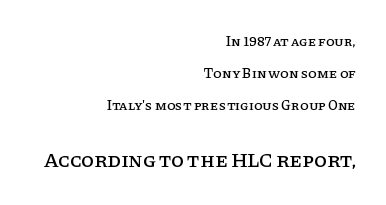
Q: Is the text italic (slanted)? A: No, it is upright.
Q: Is the text underlined? A: No.
Q: How is the paragraph aligned? A: Right-aligned.
Q: Is the spacing between letters normal or unusually wide? A: Normal.
Q: Is the spacing between lines tight, normal or loose? A: Loose.
Q: Which block of text is set in a larger size, the first (top) or the second (bottom)? A: The second (bottom) one.
